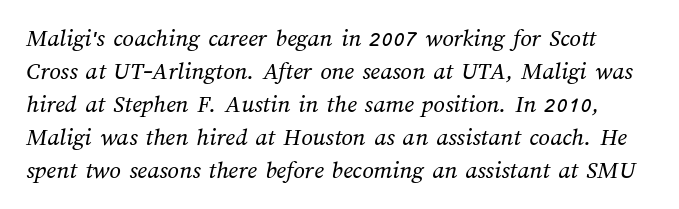
Look at the tracking — it's just the regular setting, nothing added. The strokes carry an ordinary text weight at most. Rows of type keep a routine distance in the vertical direction. A bare baseline throughout the passage.
